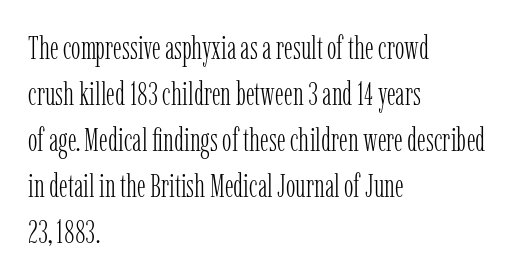
Q: Is the text bold? A: No.
Q: Is the text italic (slanted)? A: No, it is upright.
Q: Is the typeface a serif or a sans-serif typeface? A: Serif.
Q: Is the text underlined? A: No.
Q: How is the paragraph aligned? A: Left-aligned.
Q: Is the spacing between letters normal or unusually wide? A: Normal.
Q: Is the spacing between lines tight, normal or loose? A: Normal.
Q: Width (condensed, normal, or wide)? A: Condensed.
Q: Stroke contrast? A: Low.
Q: x-height? A: Medium.
Q: Monospaced? A: No.
